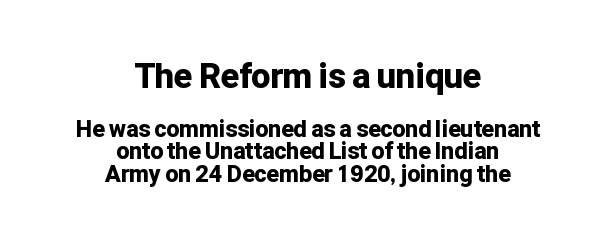
Honestly, there is no underline to notice here at all. The setting favours the middle, as headings and verse often do. No italicization has been applied; the sample stays upright. Type style note: lacks serifs. Reading down the column, the eye jumps only a short way to each next line.
